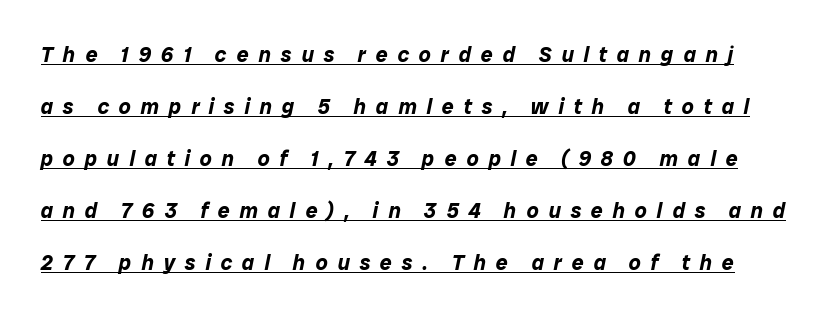
{"italic": "yes", "lean": "right", "slant_degrees": 12, "bold": "yes", "underline": "yes", "line_spacing": "loose", "line_spacing_ratio": 2.48, "letter_spacing": "wide", "letter_spacing_em": 0.47, "glyph_px": 21}
